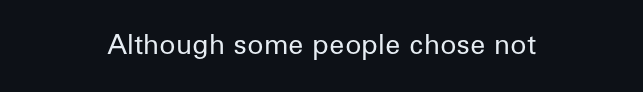
A light-to-regular cut is what we see here. Compared with a flush-left layout, this one balances lines on the center instead. The space directly below the letters is spotless. Inter-character spacing is left at the font's built-in metrics. Rendered with straight, roman letterforms.
